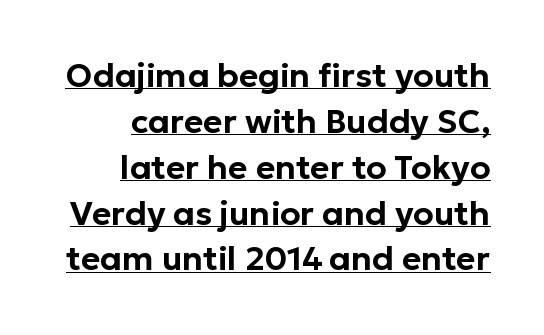
Q: Is the text italic (slanted)? A: No, it is upright.
Q: Is the typeface a serif or a sans-serif typeface? A: Sans-serif.
Q: Is the text underlined? A: Yes.
Q: How is the paragraph aligned? A: Right-aligned.
Q: Is the spacing between letters normal or unusually wide? A: Normal.
Q: Is the spacing between lines tight, normal or loose? A: Normal.
Q: Width (condensed, normal, or wide)? A: Normal.
Q: Stroke contrast? A: Low.
Q: x-height? A: Medium.
Q: Monospaced? A: No.
